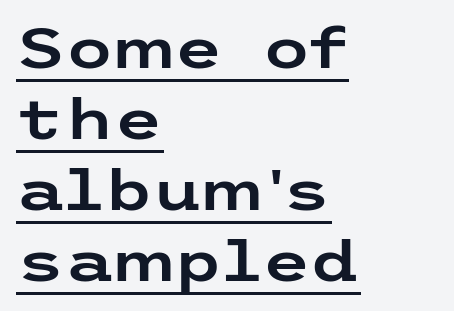
Q: Is the text italic (slanted)? A: No, it is upright.
Q: Is the typeface a serif or a sans-serif typeface? A: Sans-serif.
Q: Is the text underlined? A: Yes.
Q: How is the paragraph aligned? A: Left-aligned.
Q: Is the spacing between letters normal or unusually wide? A: Normal.
Q: Is the spacing between lines tight, normal or loose? A: Normal.
Q: Width (condensed, normal, or wide)? A: Wide.
Q: Stroke contrast? A: Low.
Q: x-height? A: Medium.
